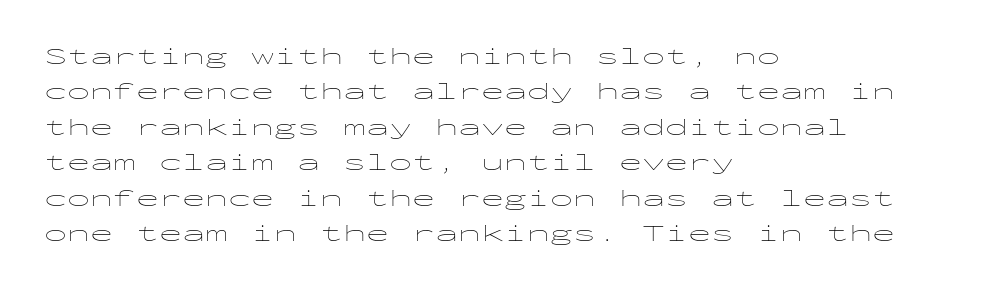
The image shows 23 px text type, upright; set left-aligned, normal line spacing (1.54x), normal letter spacing, not underlined.
